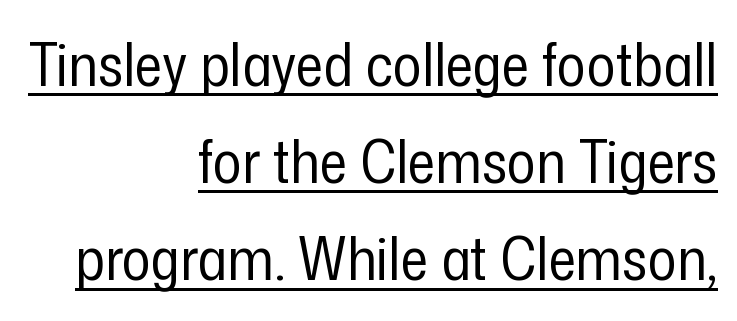
The image shows 60 px regular-weight, condensed sans-serif type, upright; set right-aligned, normal line spacing (1.62x), normal letter spacing, underlined; low stroke contrast and a medium x-height.
